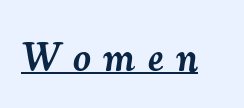
These lines were composed using italics. The passage shown is underscored from start to finish. Each word looks stretched out because of the extra space between its letters. A fair bit of extra ink — the face is semibold, not bold. This rendering employs a face with finishing strokes, i.e., a serif.
